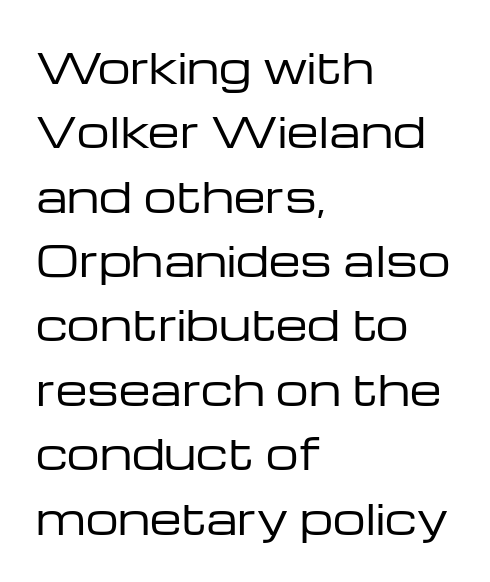
{"serif": "no", "italic": "no", "bold": "no", "weight": "regular", "width": "wide", "stroke_contrast": "low", "x_height": "medium", "monospaced": "no", "underline": "no", "align": "left", "line_spacing": "normal", "line_spacing_ratio": 1.57, "letter_spacing": "normal", "letter_spacing_em": 0.0, "glyph_px": 41}
